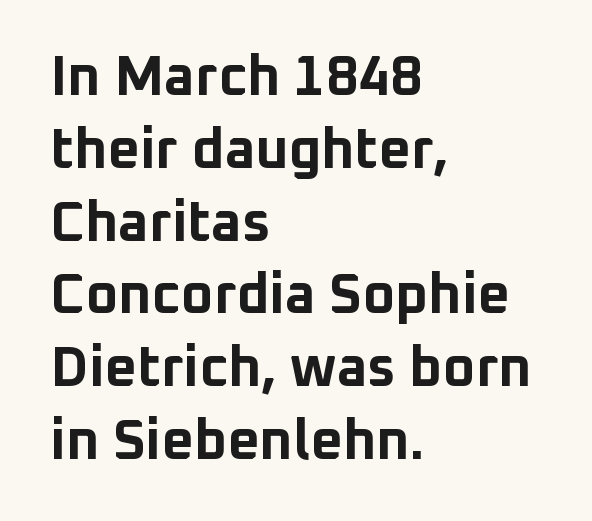
{"serif": "no", "italic": "no", "bold": "yes", "weight": "bold", "width": "normal", "stroke_contrast": "low", "x_height": "medium", "monospaced": "no", "underline": "no", "align": "left", "line_spacing": "normal", "line_spacing_ratio": 1.3, "letter_spacing": "normal", "letter_spacing_em": 0.0, "glyph_px": 56}
